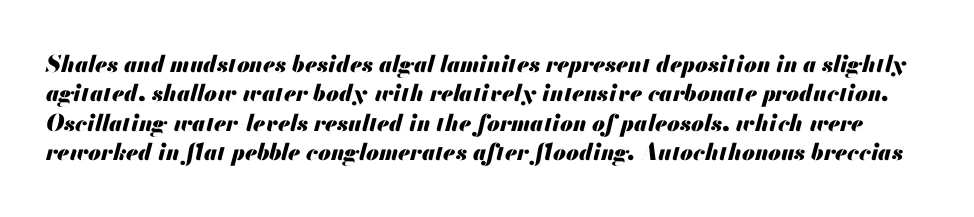
Q: Is the text bold? A: Yes.
Q: Is the text italic (slanted)? A: Yes, it leans right by about 13 degrees.
Q: Is the text underlined? A: No.
Q: Is the spacing between letters normal or unusually wide? A: Normal.
Q: Is the spacing between lines tight, normal or loose? A: Normal.
